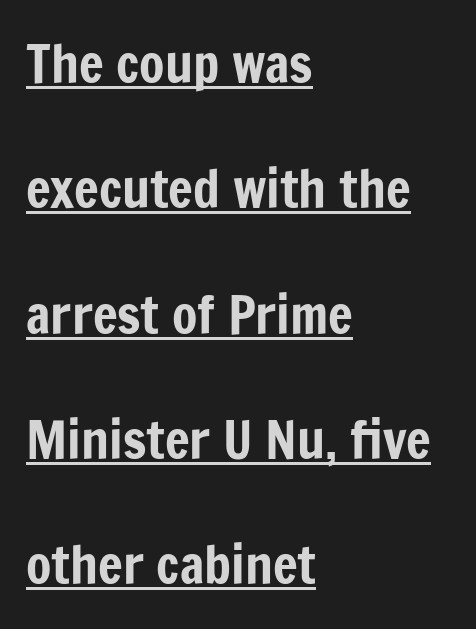
A typesetter would label this face a sans. This sample uses an upright cut, with every glyph sitting square on the baseline. The lines are quadded left. In designer terms, the underline attribute is active on this setting. These lines stand farther apart than default settings would place them.
